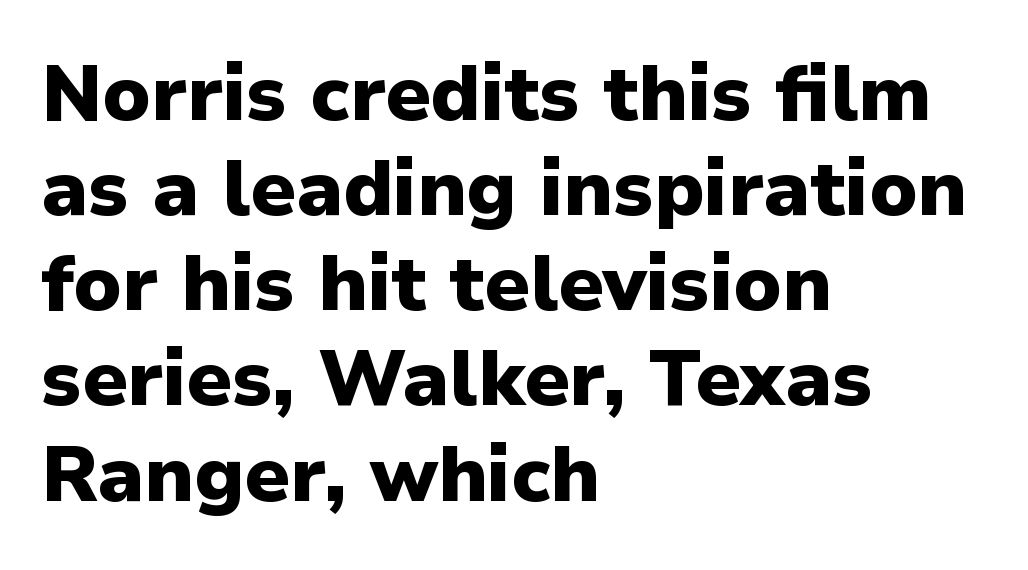
{"serif": "no", "italic": "no", "bold": "yes", "weight": "heavy", "width": "normal", "stroke_contrast": "low", "x_height": "medium", "monospaced": "no", "underline": "no", "align": "left", "line_spacing_ratio": 1.22, "letter_spacing": "normal", "letter_spacing_em": 0.0, "glyph_px": 78}
